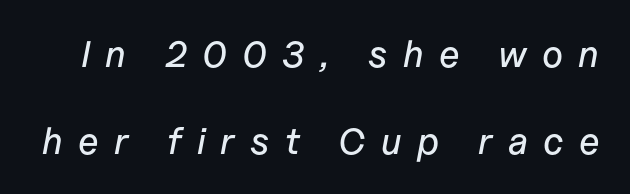
Q: Is the text italic (slanted)? A: Yes, it leans right by about 11 degrees.
Q: Is the text underlined? A: No.
Q: Is the spacing between letters normal or unusually wide? A: Unusually wide.
Q: Is the spacing between lines tight, normal or loose? A: Loose.
Q: Width (condensed, normal, or wide)? A: Normal.
Q: Stroke contrast? A: Low.
Q: x-height? A: Medium.
Q: Monospaced? A: No.
